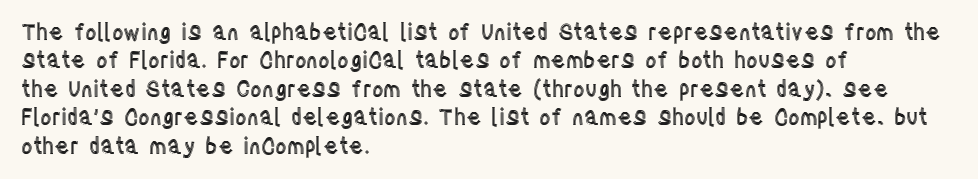
Q: Is the text italic (slanted)? A: No, it is upright.
Q: Is the text underlined? A: No.
Q: How is the paragraph aligned? A: Left-aligned.
Q: Is the spacing between letters normal or unusually wide? A: Normal.
Q: Is the spacing between lines tight, normal or loose? A: Normal.
